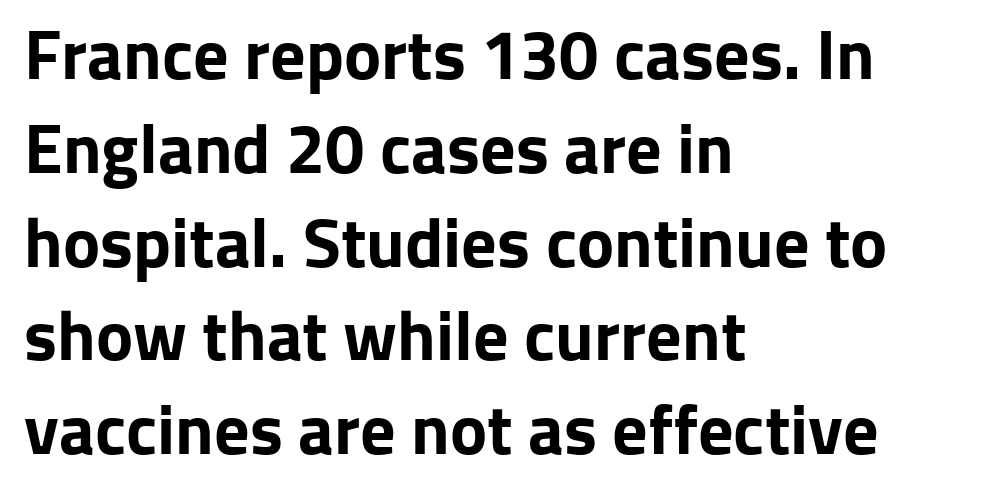
A normal amount of white space separates one row of letters from the next. Is there any slant? The stems are plumb. Is this a fixed-width face? No — the glyphs have proportional, varying widths. The text block is weighted toward the left margin, trailing off unevenly rightward.
